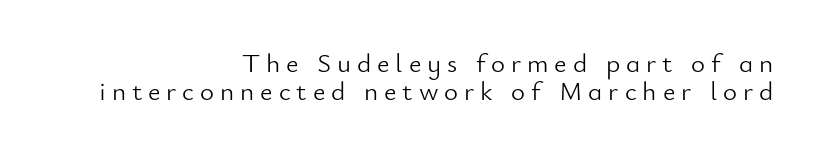
{"italic": "no", "bold": "no", "underline": "no", "align": "right", "line_spacing": "tight", "line_spacing_ratio": 1.04, "letter_spacing": "wide", "letter_spacing_em": 0.22, "glyph_px": 27}
